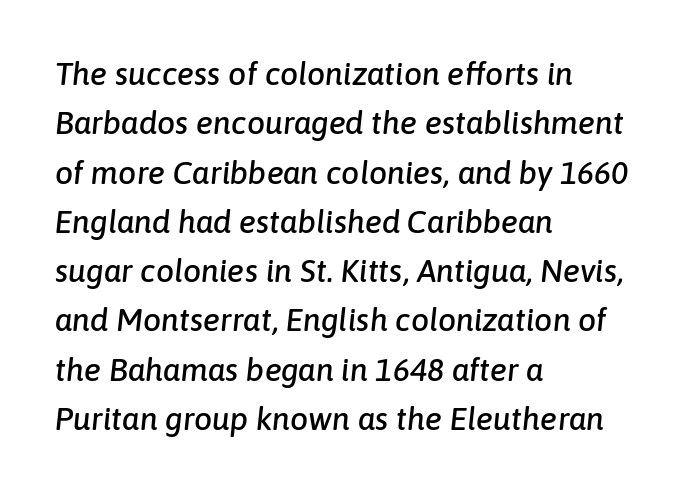
What stands out about the letter spacing? Nothing — it is the standard amount. In CSS terms this would be text-align: left. Think of a printed novel: that variable character pitch is what you see here. In terms of posture, this sample is oblique. The rows are spaced the way most documents space them. A clean baseline with only descenders dipping below it.
